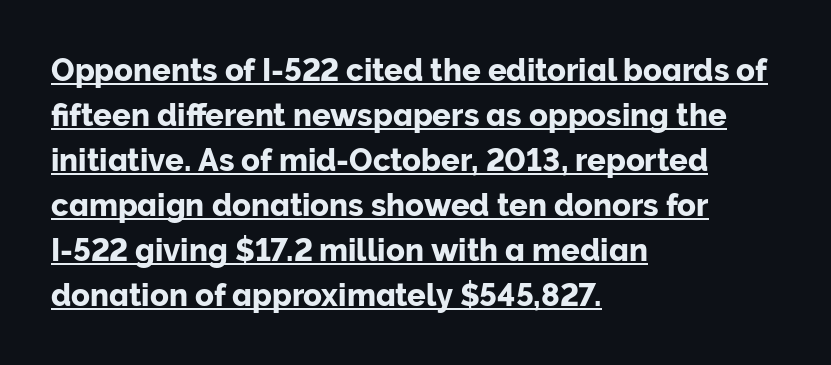
Italic: no, the glyphs are upright roman. Looks like regular typesetting: each glyph gets only the width it needs. The rendered words wear a rule along their underside. The face used here is a sans, in the tradition of grotesques and geometrics.
